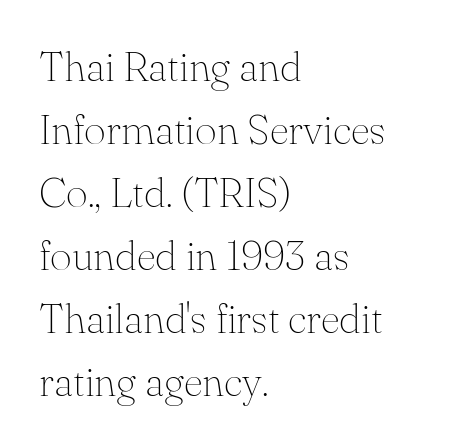
The image shows 42 px thin serif type, upright; set left-aligned, normal line spacing (1.5x), normal letter spacing, not underlined; medium stroke contrast and a small x-height.
